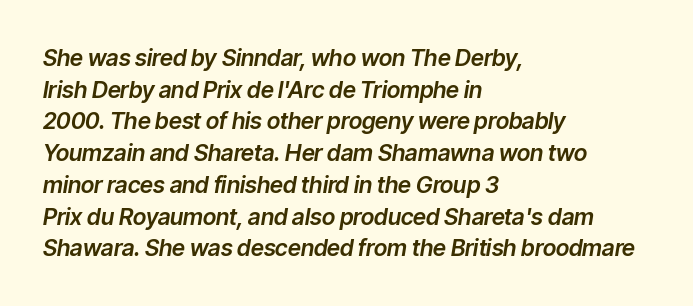
Q: Is the text italic (slanted)? A: Yes, it leans right by about 9 degrees.
Q: Is the text underlined? A: No.
Q: How is the paragraph aligned? A: Left-aligned.
Q: Is the spacing between letters normal or unusually wide? A: Normal.
Q: Is the spacing between lines tight, normal or loose? A: Normal.
